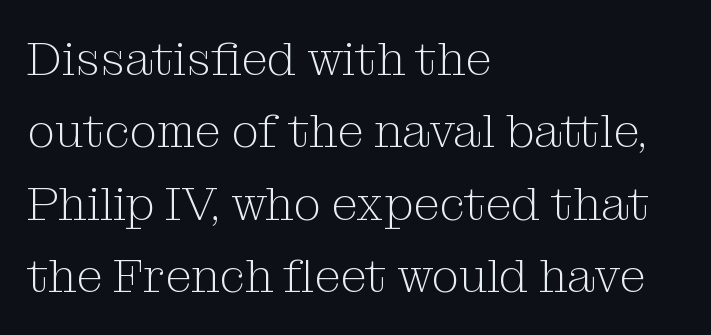
The image shows 48 px light serif type, upright; set left-aligned, normal line spacing (1.51x), normal letter spacing, not underlined; medium stroke contrast and a medium x-height.
